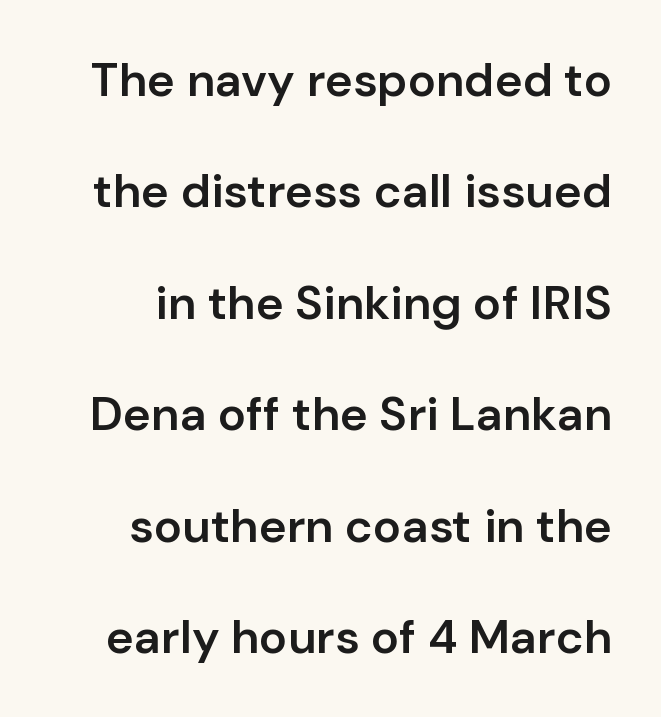
Q: Is the text bold? A: Semi-bold.
Q: Is the text italic (slanted)? A: No, it is upright.
Q: Is the typeface a serif or a sans-serif typeface? A: Sans-serif.
Q: Is the text underlined? A: No.
Q: Is the spacing between letters normal or unusually wide? A: Normal.
Q: Is the spacing between lines tight, normal or loose? A: Loose.
Q: Width (condensed, normal, or wide)? A: Normal.
Q: Stroke contrast? A: Low.
Q: x-height? A: Medium.
Q: Monospaced? A: No.
